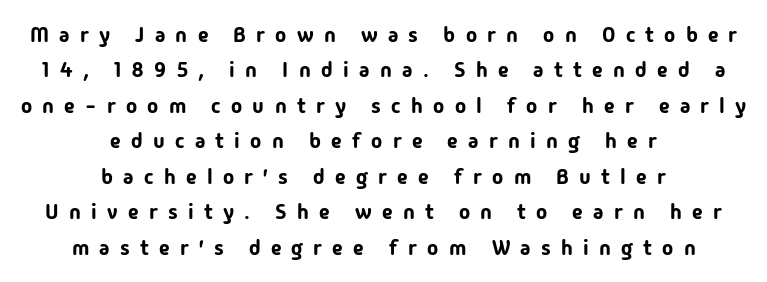
The image shows 21 px text type, upright; set centered, normal line spacing (1.69x), unusually wide letter spacing (+0.49 em), not underlined.
